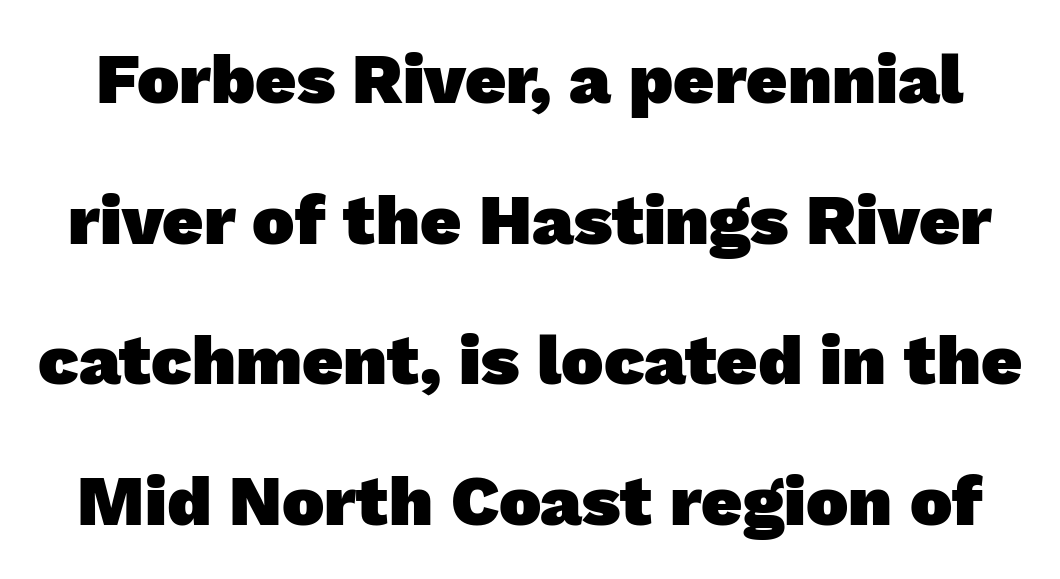
{"serif": "no", "bold": "yes", "weight": "heavy", "width": "normal", "stroke_contrast": "low", "x_height": "medium", "monospaced": "no", "underline": "no", "line_spacing": "loose", "line_spacing_ratio": 1.98, "letter_spacing": "normal", "letter_spacing_em": 0.0, "glyph_px": 71}
